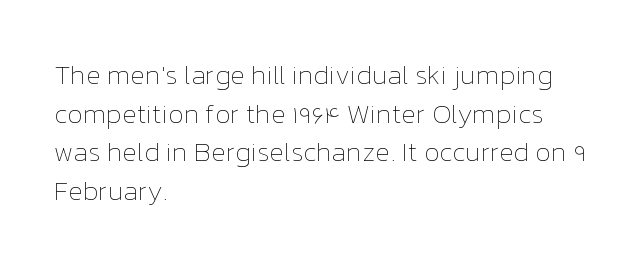
The image shows 27 px text type, upright; set left-aligned, normal line spacing (1.43x), normal letter spacing, not underlined.
